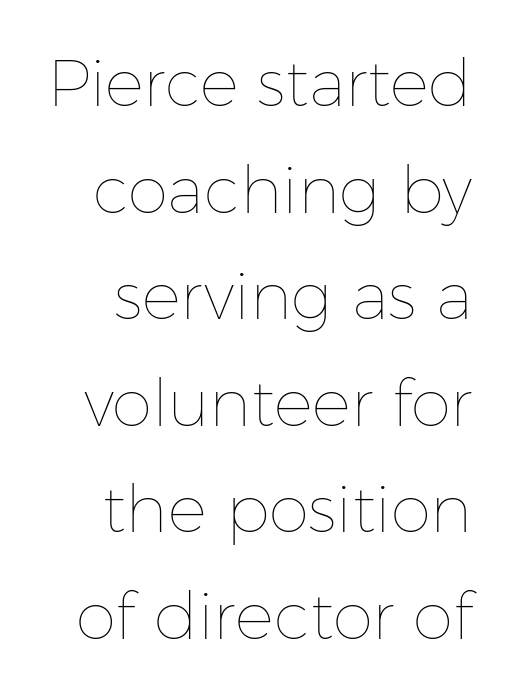
{"italic": "no", "bold": "no", "weight": "thin", "width": "normal", "stroke_contrast": "low", "x_height": "medium", "monospaced": "no", "underline": "no", "line_spacing": "normal", "line_spacing_ratio": 1.64, "letter_spacing": "normal", "letter_spacing_em": 0.0, "glyph_px": 65}
